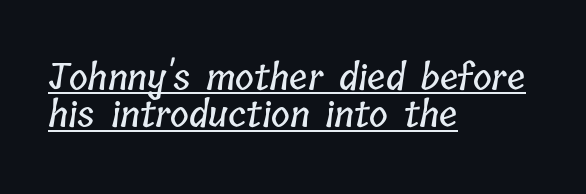
Q: Is the text underlined? A: Yes.
Q: How is the paragraph aligned? A: Left-aligned.
Q: Is the spacing between letters normal or unusually wide? A: Normal.
Q: Is the spacing between lines tight, normal or loose? A: Tight.
Q: Width (condensed, normal, or wide)? A: Condensed.
Q: Stroke contrast? A: Low.
Q: x-height? A: Medium.
Q: Monospaced? A: No.
